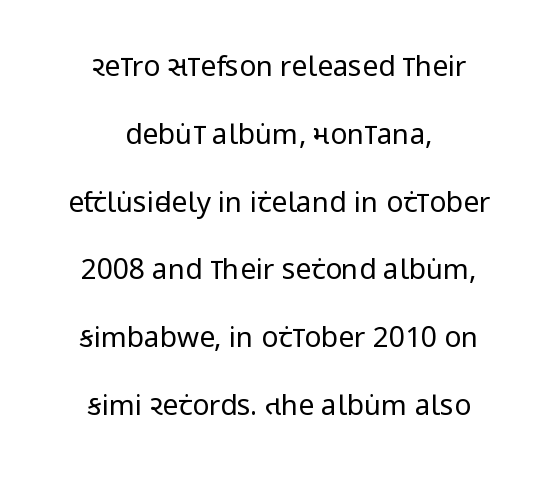
The image shows 28 px regular-weight, condensed sans-serif type, upright; set centered, loose line spacing (2.42x), normal letter spacing, not underlined; low stroke contrast and a large x-height.
